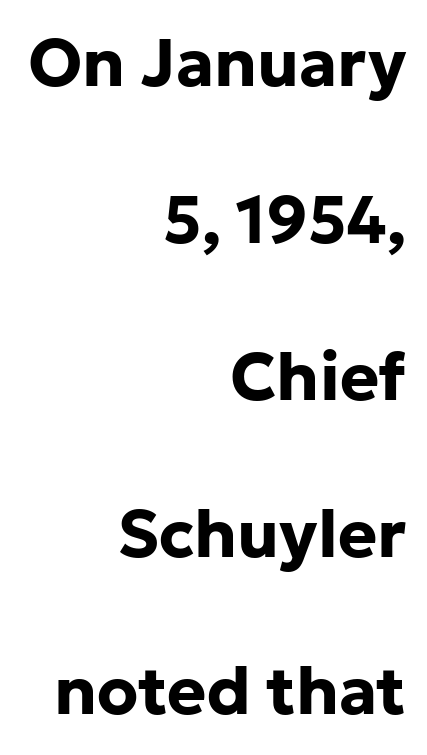
Q: Is the text bold? A: Yes.
Q: Is the text italic (slanted)? A: No, it is upright.
Q: Is the typeface a serif or a sans-serif typeface? A: Sans-serif.
Q: Is the text underlined? A: No.
Q: How is the paragraph aligned? A: Right-aligned.
Q: Is the spacing between letters normal or unusually wide? A: Normal.
Q: Is the spacing between lines tight, normal or loose? A: Loose.
Q: Width (condensed, normal, or wide)? A: Normal.
Q: Stroke contrast? A: Low.
Q: x-height? A: Medium.
Q: Monospaced? A: No.
